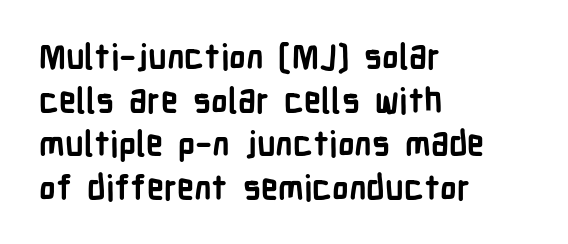
Q: Is the text bold? A: Yes.
Q: Is the text italic (slanted)? A: No, it is upright.
Q: Is the typeface a serif or a sans-serif typeface? A: Sans-serif.
Q: Is the text underlined? A: No.
Q: How is the paragraph aligned? A: Left-aligned.
Q: Is the spacing between letters normal or unusually wide? A: Normal.
Q: Is the spacing between lines tight, normal or loose? A: Normal.
Q: Width (condensed, normal, or wide)? A: Condensed.
Q: Stroke contrast? A: Low.
Q: x-height? A: Medium.
Q: Monospaced? A: No.
